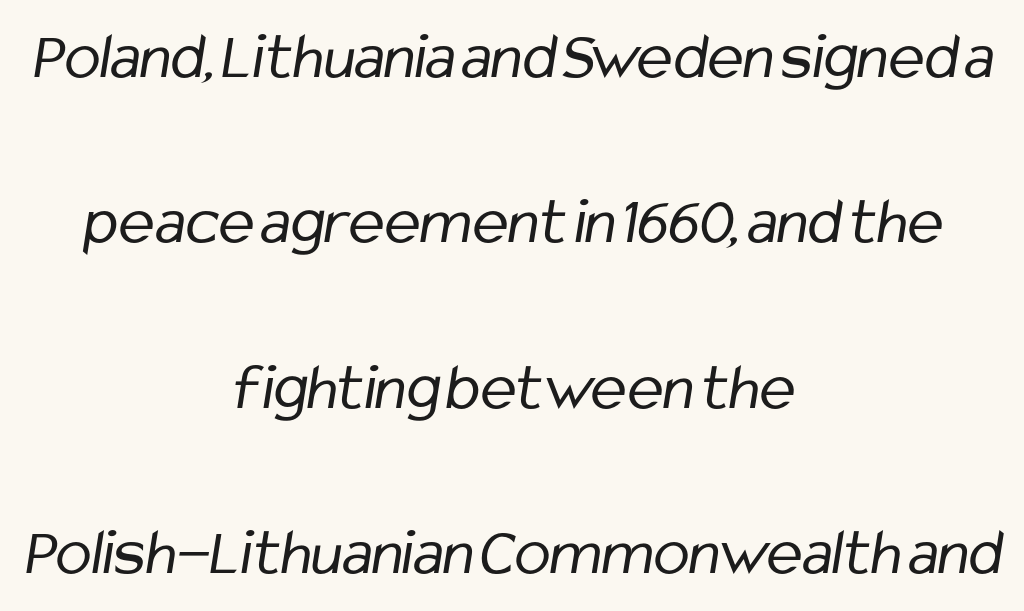
I'd call this a sans setting — the letters go barefoot. Spacing verdict: proportional, widths tailored to each character. The vertical gap from one line to the next is large. The font sits on the lighter half of the weight spectrum, regular included.
